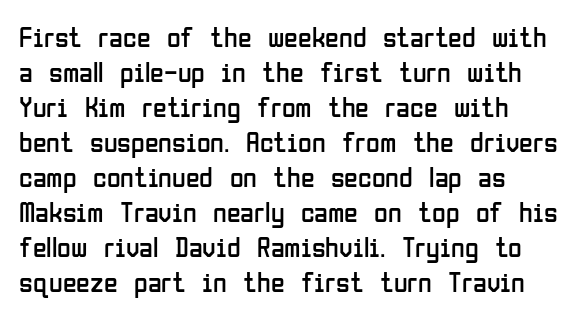
Q: Is the text bold? A: No.
Q: Is the text italic (slanted)? A: No, it is upright.
Q: Is the typeface a serif or a sans-serif typeface? A: Sans-serif.
Q: Is the text underlined? A: No.
Q: How is the paragraph aligned? A: Left-aligned.
Q: Is the spacing between letters normal or unusually wide? A: Normal.
Q: Is the spacing between lines tight, normal or loose? A: Normal.
Q: Width (condensed, normal, or wide)? A: Condensed.
Q: Stroke contrast? A: Low.
Q: x-height? A: Medium.
Q: Monospaced? A: No.
